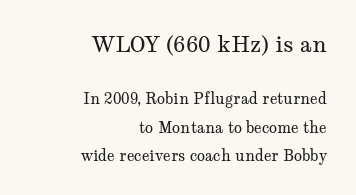
{"italic": "no", "bold": "no", "underline": "no", "align": "right", "line_spacing_ratio": 1.89, "letter_spacing": "normal", "letter_spacing_em": 0.0, "larger_block": "first", "size_ratio": 1.47, "glyph_px": 22}
